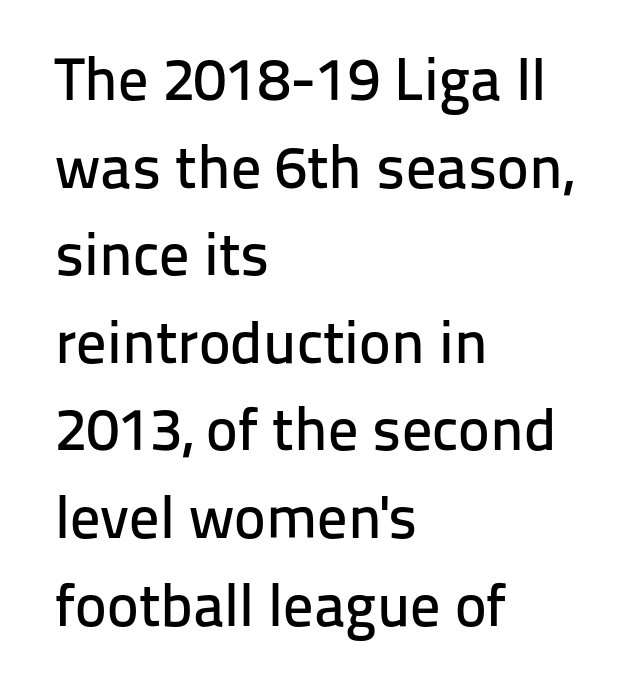
The image shows 60 px sans-serif type, upright; set left-aligned, normal line spacing (1.46x), normal letter spacing, not underlined; low stroke contrast and a medium x-height.
